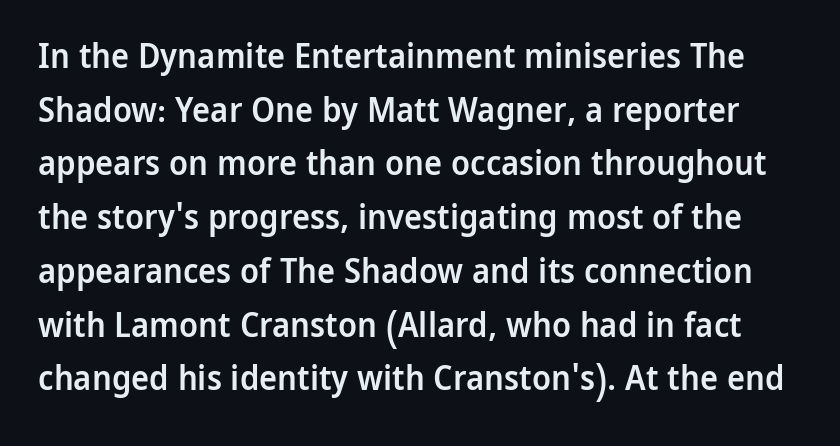
Characters follow at the spacing the type designer built in. The rendering uses a semibold face; strokes are thickened but not to full bold. Grotesque or geometric, the face here clearly has no serifs. The space beneath each line is pristine and unruled.
